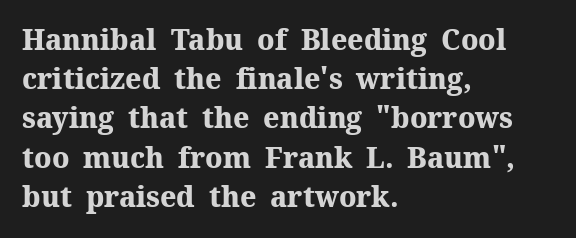
The image shows 28 px heavy serif type, upright; set left-aligned, normal line spacing (1.4x), normal letter spacing, not underlined; medium stroke contrast and a medium x-height.
